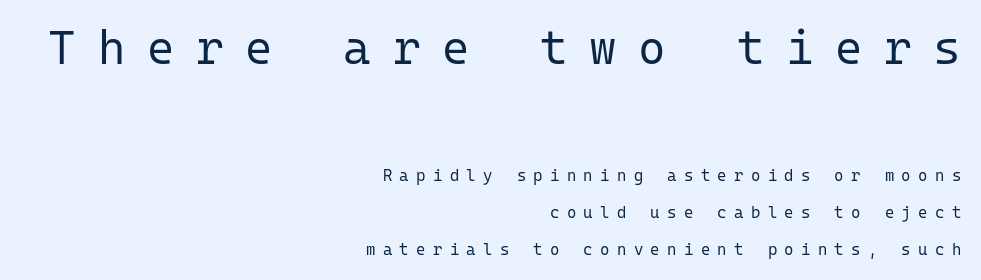
{"serif": "no", "italic": "no", "bold": "no", "weight": "regular", "width": "normal", "stroke_contrast": "low", "x_height": "medium", "monospaced": "yes", "underline": "no", "align": "right", "line_spacing": "loose", "line_spacing_ratio": 2.31, "letter_spacing": "wide", "letter_spacing_em": 0.46, "larger_block": "first", "size_ratio": 2.94, "glyph_px": 47}
